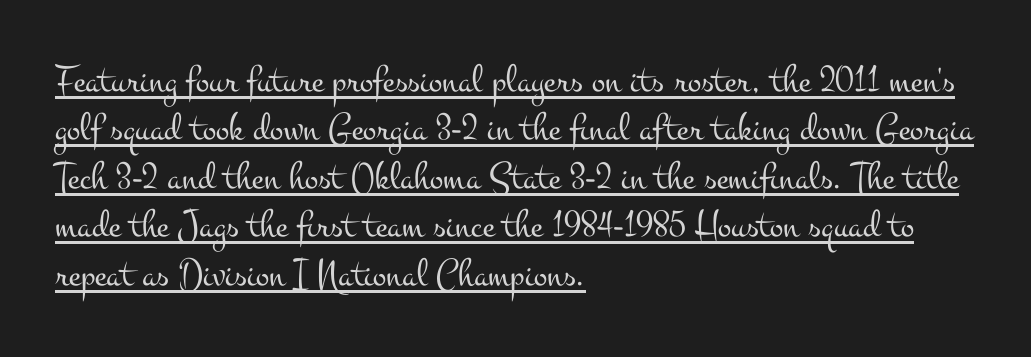
No chunkiness to these letters — they're not bold. Nobody touched the tracking dial on this one. Which margin do the lines hug? The left one — the right edge is uneven. Underline: present.
